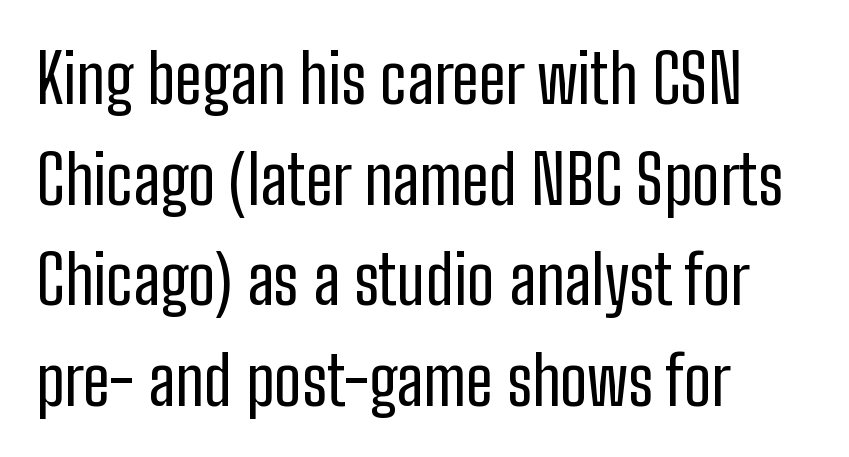
The image shows 68 px regular-weight, condensed sans-serif type, upright; set left-aligned, normal line spacing (1.48x), normal letter spacing, not underlined; low stroke contrast and a medium x-height.
